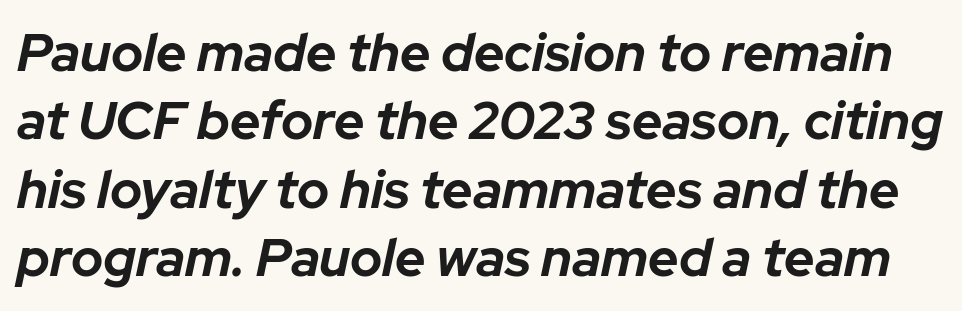
Rendered with sloped, italic letterforms. Weight: bold. Rule under the text: the space is simply empty. The rendering uses natural spacing where letterforms have individual widths.
